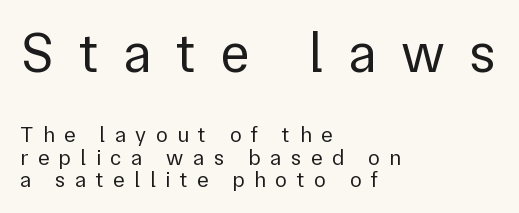
Q: Is the text bold? A: No.
Q: Is the text italic (slanted)? A: No, it is upright.
Q: Is the typeface a serif or a sans-serif typeface? A: Sans-serif.
Q: Is the text underlined? A: No.
Q: How is the paragraph aligned? A: Left-aligned.
Q: Is the spacing between letters normal or unusually wide? A: Unusually wide.
Q: Is the spacing between lines tight, normal or loose? A: Tight.
Q: Which block of text is set in a larger size, the first (top) or the second (bottom)? A: The first (top) one.
Q: Width (condensed, normal, or wide)? A: Normal.
Q: Stroke contrast? A: Low.
Q: x-height? A: Medium.
Q: Monospaced? A: No.
